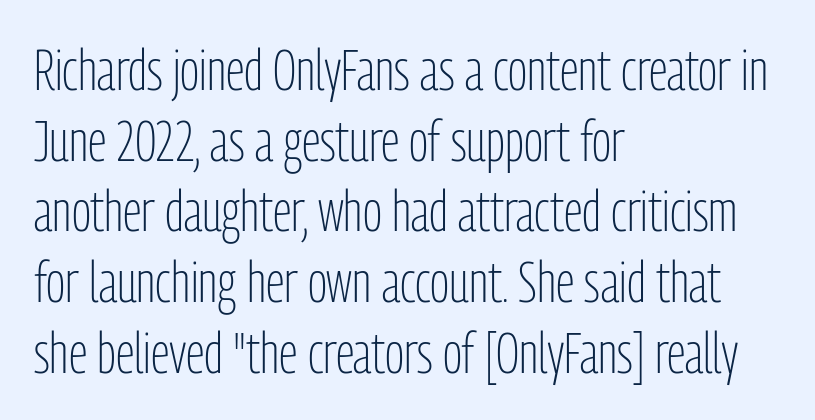
The image shows 57 px light, condensed sans-serif type, upright; set left-aligned, line spacing 1.24x, normal letter spacing, not underlined; low stroke contrast and a medium x-height.
